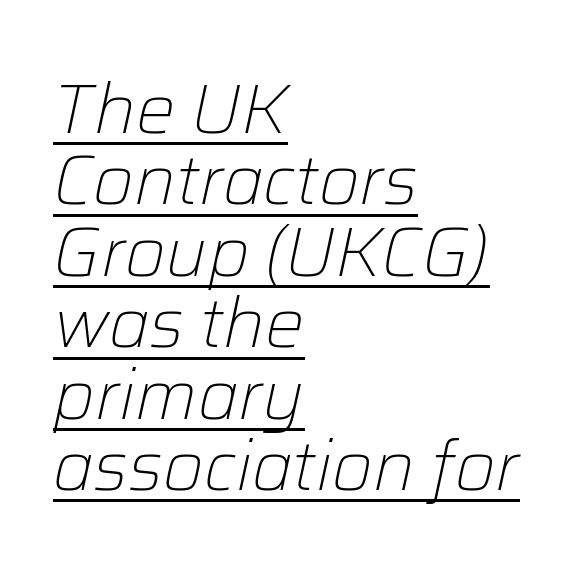
Stroke thickness stays within the range of a standard reading face or lighter. Is the block centered? No — it sits flush against the left margin. Is there an underline? Yes — a line sits under the letters. Slant detected: the letters are inclined. The type is set solid horizontally, with unmodified tracking.
